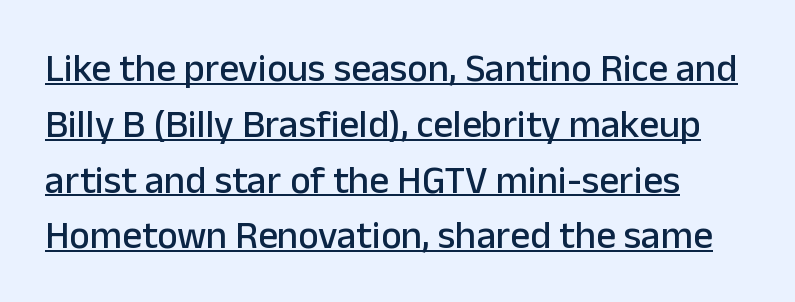
{"serif": "no", "italic": "no", "width": "normal", "stroke_contrast": "low", "x_height": "medium", "monospaced": "no", "underline": "yes", "line_spacing": "normal", "line_spacing_ratio": 1.43, "letter_spacing": "normal", "letter_spacing_em": 0.0, "glyph_px": 39}
